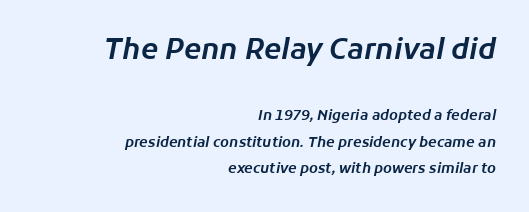
Q: Is the text italic (slanted)? A: Yes, it leans right by about 11 degrees.
Q: Is the text underlined? A: No.
Q: How is the paragraph aligned? A: Right-aligned.
Q: Is the spacing between letters normal or unusually wide? A: Normal.
Q: Which block of text is set in a larger size, the first (top) or the second (bottom)? A: The first (top) one.
Q: Width (condensed, normal, or wide)? A: Normal.
Q: Stroke contrast? A: Low.
Q: x-height? A: Medium.
Q: Monospaced? A: No.
